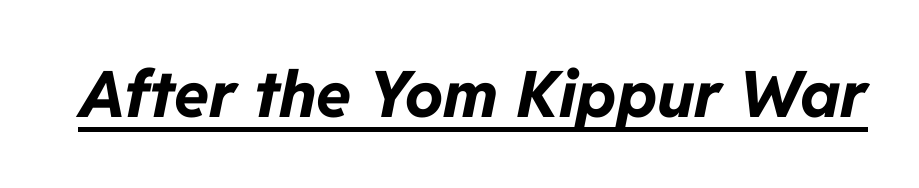
Q: Is the text bold? A: Yes.
Q: Is the text italic (slanted)? A: Yes, it leans right by about 11 degrees.
Q: Is the text underlined? A: Yes.
Q: Is the spacing between letters normal or unusually wide? A: Normal.
Q: Width (condensed, normal, or wide)? A: Normal.
Q: Stroke contrast? A: Low.
Q: x-height? A: Medium.
Q: Monospaced? A: No.
